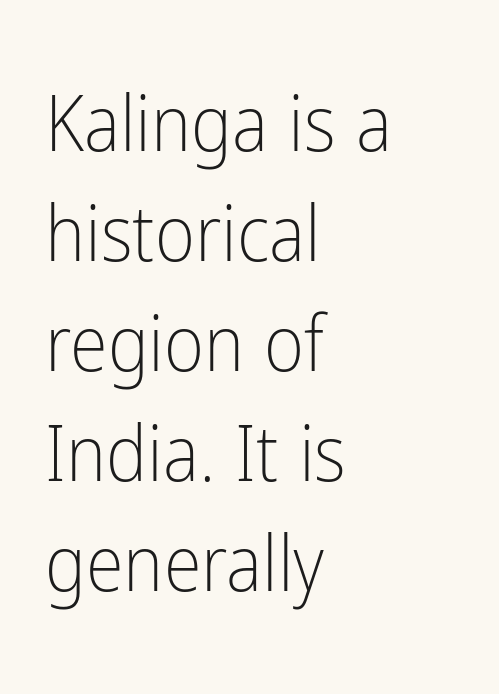
The image shows 77 px light, condensed sans-serif type, upright; set left-aligned, normal line spacing (1.43x), normal letter spacing, not underlined; low stroke contrast and a medium x-height.
